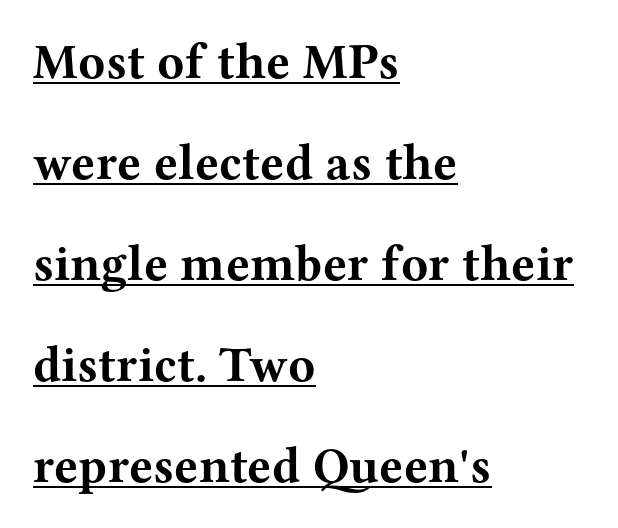
{"serif": "yes", "italic": "no", "bold": "yes", "weight": "bold", "width": "wide", "stroke_contrast": "medium", "x_height": "medium", "monospaced": "no", "underline": "yes", "align": "left", "line_spacing": "loose", "line_spacing_ratio": 2.02, "letter_spacing": "normal", "letter_spacing_em": 0.0, "glyph_px": 50}
